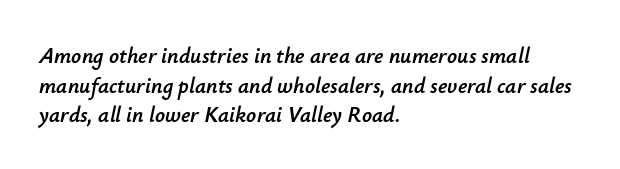
What's the leading like? Ordinary, nothing unusual. Short and long lines alike share a common starting point at left. Descenders hang freely into open space. Observe the ordinary spacing: letters are neighbours, not strangers. The text carries the slant typical of an italic or oblique font.
